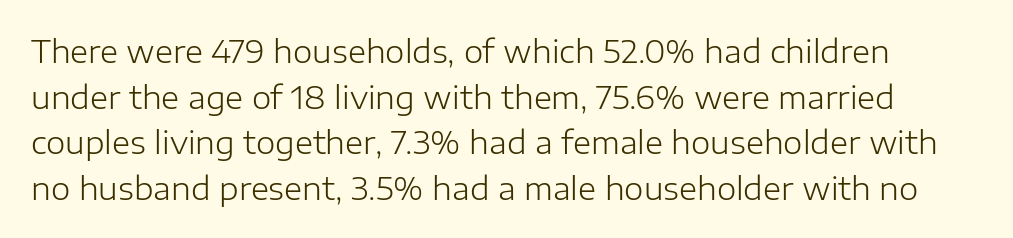
{"serif": "no", "italic": "no", "bold": "no", "weight": "light", "width": "normal", "stroke_contrast": "low", "x_height": "medium", "monospaced": "no", "underline": "no", "line_spacing": "normal", "line_spacing_ratio": 1.47, "letter_spacing": "normal", "letter_spacing_em": 0.0, "glyph_px": 31}
